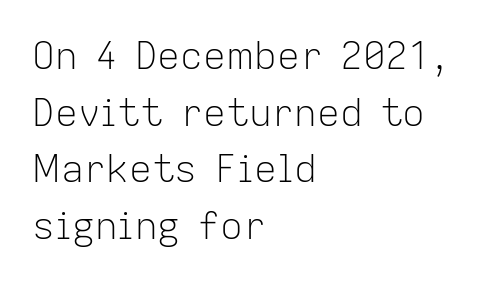
The compositor pushed each line to the left boundary. Check the space under the baseline: it is left empty. Students, observe: this is what conventionally led text looks like. Think of a printed novel: that variable character pitch is what you see here. Tall strokes in this sample are plumb rather than angled. Tracking here is standard; glyphs follow each other at the usual distance.
